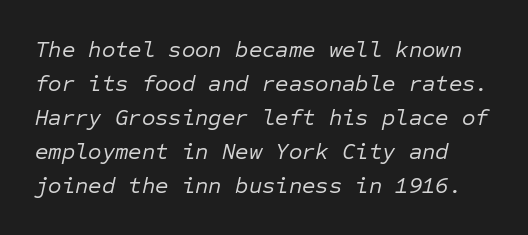
This rendering features lettering with no underline. The typography opts for an oblique posture over an upright one. Heaviness? Minimal to ordinary, like unemphasized prose. Whoever set this chose a conventional vertical rhythm. The type is set solid horizontally, with unmodified tracking.
